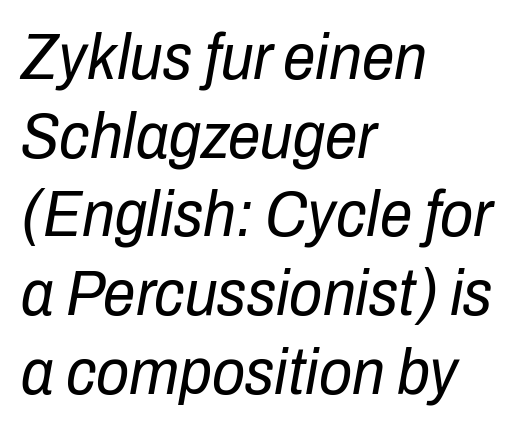
The image shows 65 px regular-weight, condensed type, italic (leaning right); set left-aligned, line spacing 1.21x, normal letter spacing, not underlined; low stroke contrast and a medium x-height.
